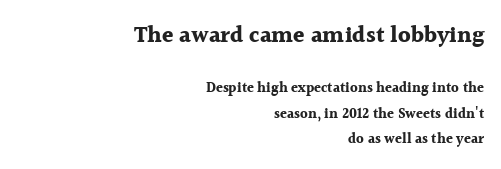
The image shows 23 px bold type, upright; set right-aligned, line spacing 1.82x, normal letter spacing, not underlined; the first (top) block is 1.64x larger.
